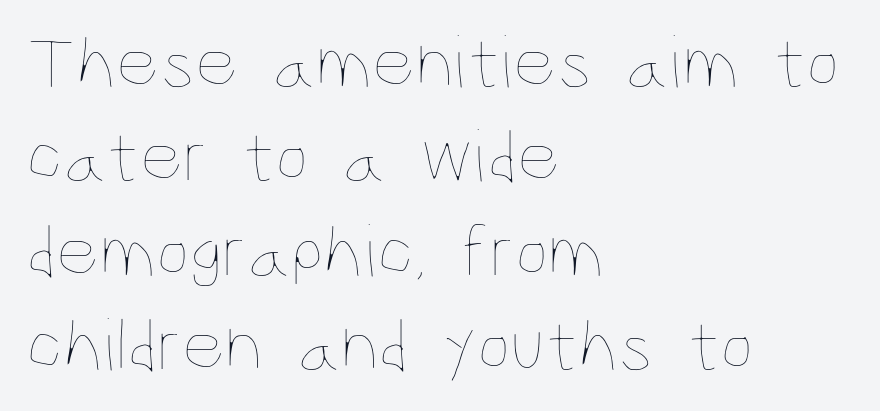
Q: Is the text bold? A: No.
Q: Is the text italic (slanted)? A: No, it is upright.
Q: Is the text underlined? A: No.
Q: How is the paragraph aligned? A: Left-aligned.
Q: Is the spacing between letters normal or unusually wide? A: Normal.
Q: Is the spacing between lines tight, normal or loose? A: Normal.
Q: Width (condensed, normal, or wide)? A: Condensed.
Q: Stroke contrast? A: Low.
Q: x-height? A: Large.
Q: Monospaced? A: No.
